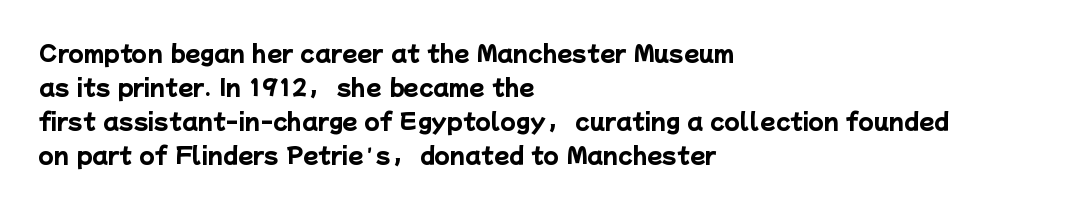
A student would call this left alignment; a typographer would say flush left, rag right. No extra tracking has been applied to these lines. The strip under each line holds only bare page. Notice how descenders clear the ascenders below comfortably — that's standard leading. As a designer I'd log this as weight 700, bold.
